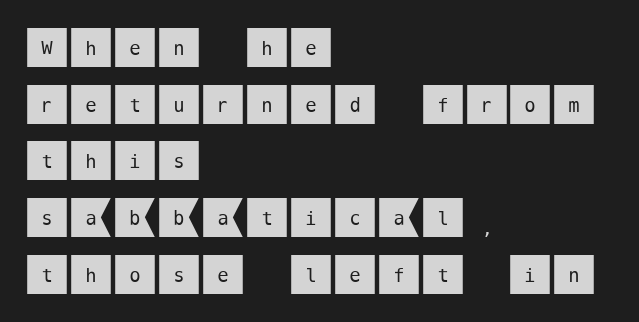
The image shows 45 px sans-serif type, upright; set left-aligned, normal line spacing (1.26x), normal letter spacing, not underlined; medium stroke contrast and a large x-height.
